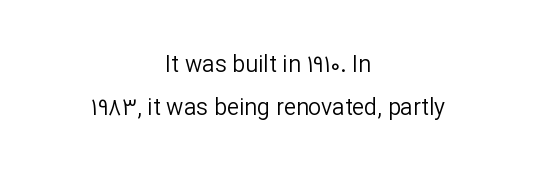
Q: Is the text bold? A: No.
Q: Is the text italic (slanted)? A: No, it is upright.
Q: Is the text underlined? A: No.
Q: How is the paragraph aligned? A: Centered.
Q: Is the spacing between letters normal or unusually wide? A: Normal.
